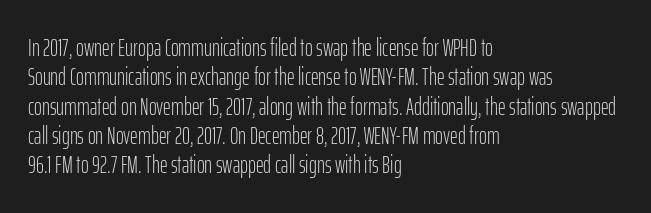
Notice how the stems are strictly vertical — no italics here. Standard letterfit; no display-style spreading of the glyphs. The space beneath each line is pristine and unruled. Counters stay open thanks to moderate or lighter strokes. A classic flush-left, rag-right setting is used for this passage.
